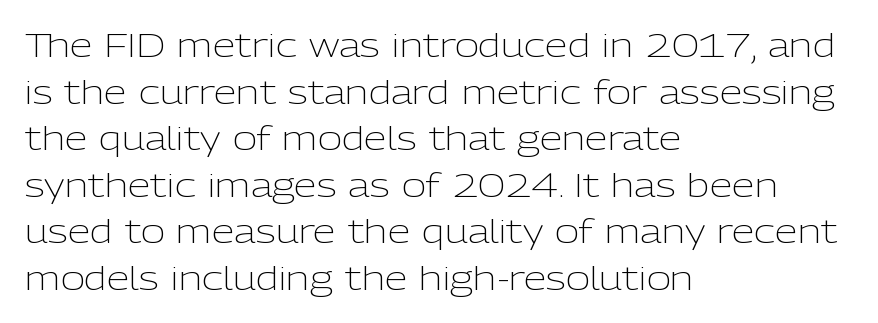
The passage shown is typed in a proportional face where columns would drift. The letters carry no serifs — their stems end cleanly without finishing strokes. Compared with typical paragraphs, the rows here are spaced about the same. The face used here is rendered with its standard letterfit. Bare-footed words on every line. The lettering stays uniformly vertical, giving the passage a roman look.
